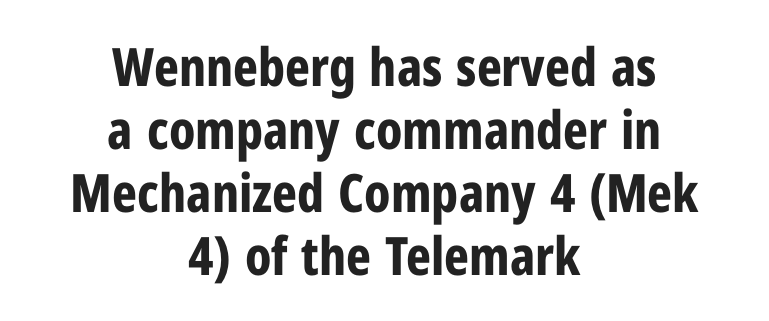
{"serif": "no", "italic": "no", "bold": "yes", "weight": "bold", "width": "condensed", "stroke_contrast": "low", "x_height": "medium", "monospaced": "no", "underline": "no", "align": "center", "line_spacing_ratio": 1.19, "letter_spacing": "normal", "letter_spacing_em": 0.0, "glyph_px": 53}
